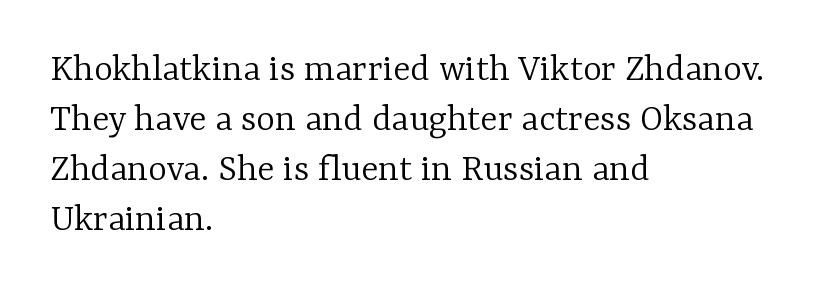
The image shows 40 px light serif type, upright; set left-aligned, normal line spacing (1.25x), normal letter spacing, not underlined; low stroke contrast and a medium x-height.
